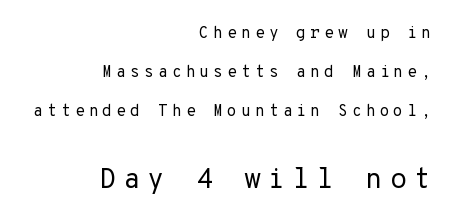
The image shows 28 px regular-weight sans-serif type, upright, monospaced; set right-aligned, loose line spacing (2.45x), unusually wide letter spacing (+0.25 em), not underlined; the second (bottom) block is 1.75x larger; low stroke contrast and a medium x-height.
